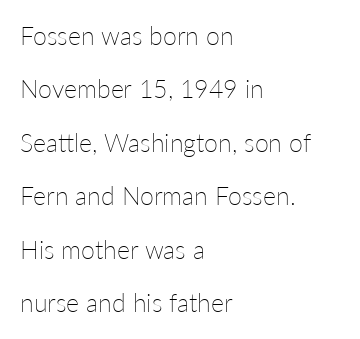
Q: Is the text bold? A: No.
Q: Is the text italic (slanted)? A: No, it is upright.
Q: Is the text underlined? A: No.
Q: How is the paragraph aligned? A: Left-aligned.
Q: Is the spacing between letters normal or unusually wide? A: Normal.
Q: Is the spacing between lines tight, normal or loose? A: Loose.
